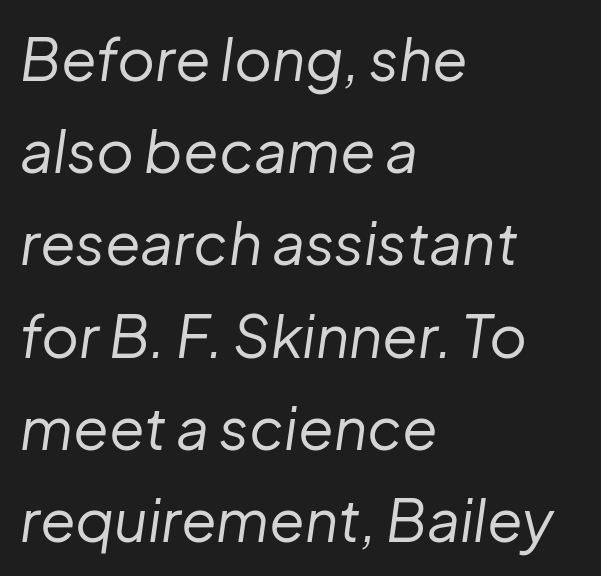
{"italic": "yes", "lean": "right", "slant_degrees": 8, "bold": "no", "weight": "regular", "width": "normal", "stroke_contrast": "low", "x_height": "medium", "monospaced": "no", "underline": "no", "align": "left", "line_spacing": "normal", "line_spacing_ratio": 1.59, "letter_spacing": "normal", "letter_spacing_em": 0.0, "glyph_px": 58}
